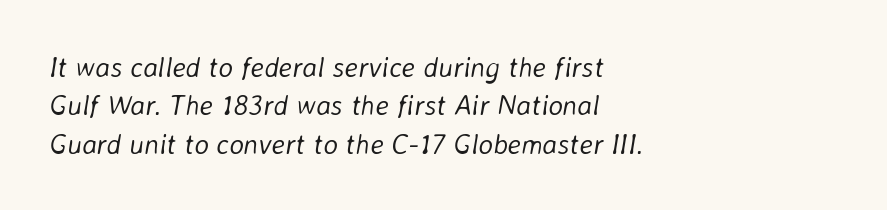
Q: Is the text bold? A: No.
Q: Is the text italic (slanted)? A: Yes, it leans right by about 8 degrees.
Q: Is the text underlined? A: No.
Q: How is the paragraph aligned? A: Left-aligned.
Q: Is the spacing between letters normal or unusually wide? A: Normal.
Q: Is the spacing between lines tight, normal or loose? A: Normal.
Q: Width (condensed, normal, or wide)? A: Normal.
Q: Stroke contrast? A: Low.
Q: x-height? A: Medium.
Q: Monospaced? A: No.
